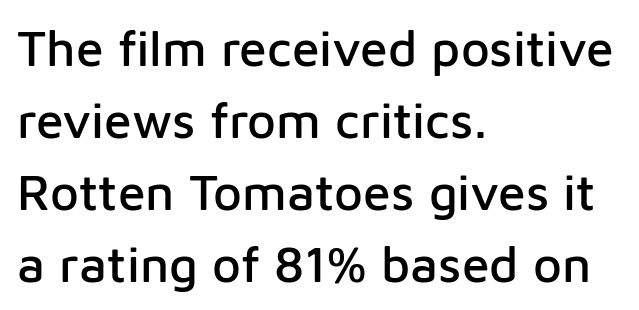
Q: Is the text italic (slanted)? A: No, it is upright.
Q: Is the typeface a serif or a sans-serif typeface? A: Sans-serif.
Q: Is the text underlined? A: No.
Q: How is the paragraph aligned? A: Left-aligned.
Q: Is the spacing between letters normal or unusually wide? A: Normal.
Q: Is the spacing between lines tight, normal or loose? A: Normal.
Q: Width (condensed, normal, or wide)? A: Normal.
Q: Stroke contrast? A: Low.
Q: x-height? A: Medium.
Q: Monospaced? A: No.
